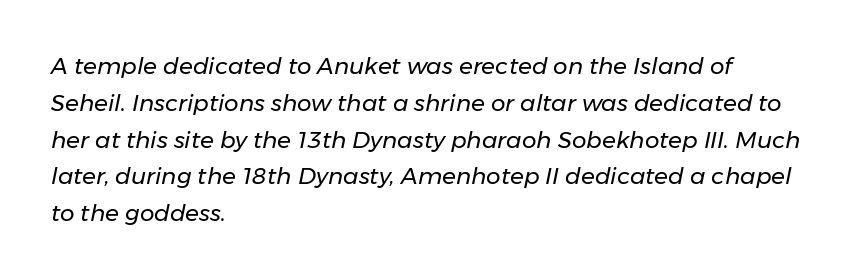
Q: Is the text bold? A: No.
Q: Is the text italic (slanted)? A: Yes, it leans right by about 11 degrees.
Q: Is the text underlined? A: No.
Q: How is the paragraph aligned? A: Left-aligned.
Q: Is the spacing between letters normal or unusually wide? A: Normal.
Q: Is the spacing between lines tight, normal or loose? A: Normal.
